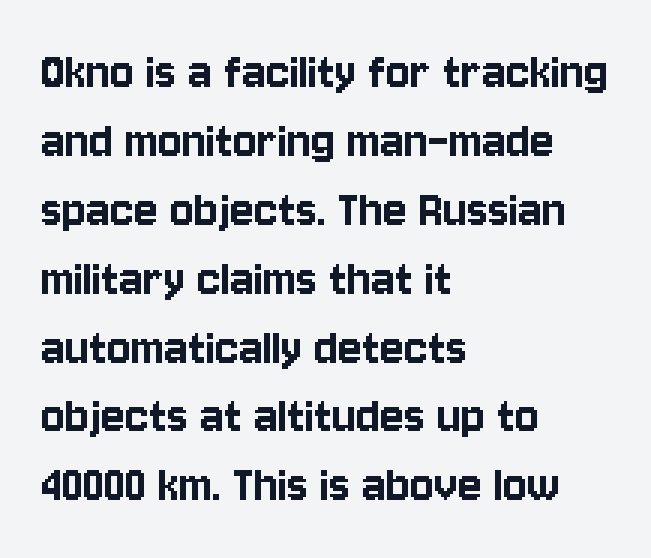
You could not count columns in this text — the font is proportionally spaced. A roman cut, with each character standing at attention. Honestly, there is no underline to notice here at all. Tracking value appears to be zero — textbook default spacing. The face used here is a sans, in the tradition of grotesques and geometrics.
